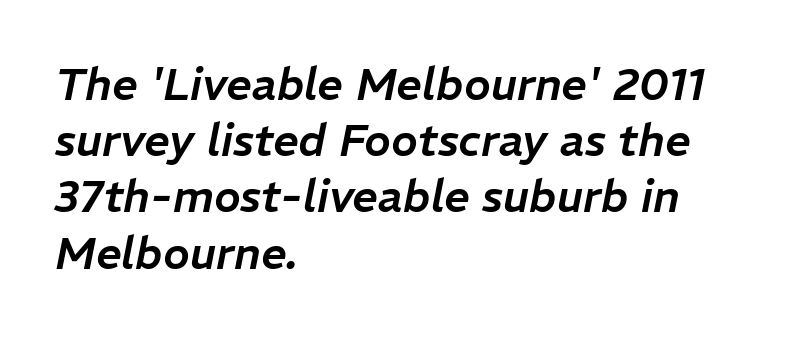
In terms of leading, this rendering sits right in the middle. Alignment: flush left. Think of a printed novel: that variable character pitch is what you see here. Glance below the letters and you will spot only blank space.
